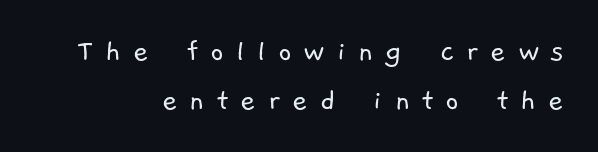
Baseline-to-baseline distance is the conventional proportion of letter height. Underline: absent. Each letter keeps its own natural width here, so spacing adapts to shape. Honestly, the letter spacing is so wide it's the main thing you notice. This is sans-serif lettering, the kind often seen on screens and signage. Weight class: somewhere from thin through regular.
